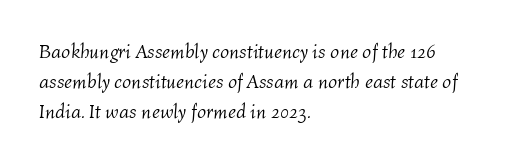
{"italic": "yes", "lean": "right", "slant_degrees": 4, "bold": "no", "underline": "no", "align": "left", "line_spacing": "normal", "line_spacing_ratio": 1.51, "letter_spacing": "normal", "letter_spacing_em": 0.0, "glyph_px": 20}
